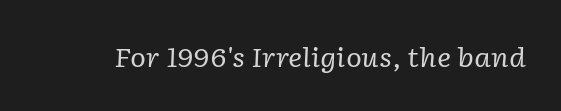
The image shows 27 px text type, italic (leaning right); set normal letter spacing, not underlined.
